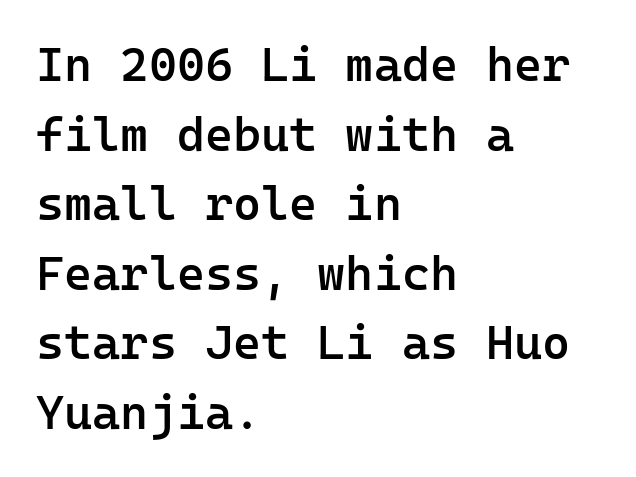
{"serif": "no", "italic": "no", "bold": "semi", "weight": "semibold", "width": "normal", "stroke_contrast": "low", "x_height": "medium", "monospaced": "yes", "underline": "no", "align": "left", "line_spacing": "normal", "line_spacing_ratio": 1.45, "letter_spacing": "normal", "letter_spacing_em": 0.0, "glyph_px": 48}
